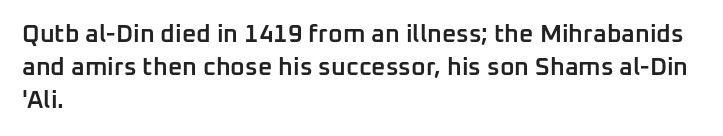
Is the letter spacing exaggerated? No — it looks like the ordinary default. The text block is weighted toward the left margin, trailing off unevenly rightward. Anything drawn beneath the words? Only blank space. The passage shown stacks its lines at a standard gap.
